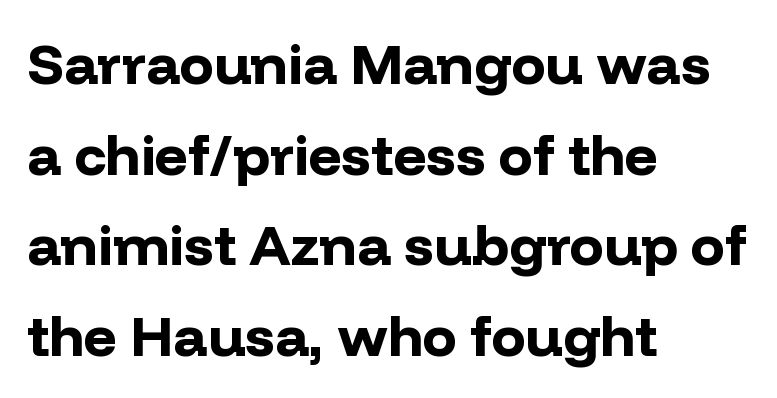
{"serif": "no", "italic": "no", "bold": "yes", "weight": "bold", "width": "normal", "stroke_contrast": "low", "x_height": "medium", "monospaced": "no", "underline": "no", "align": "left", "line_spacing": "normal", "line_spacing_ratio": 1.59, "letter_spacing": "normal", "letter_spacing_em": 0.0, "glyph_px": 57}
